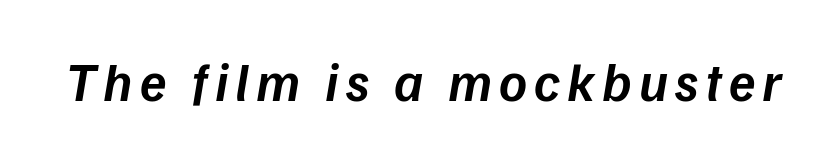
The lettering tilts uniformly, giving the passage an italic look. Quick note: underline off. These lines carry some extra weight — a demibold, not a full bold. This sample has the flowing, uneven cadence of proportional lettering.
